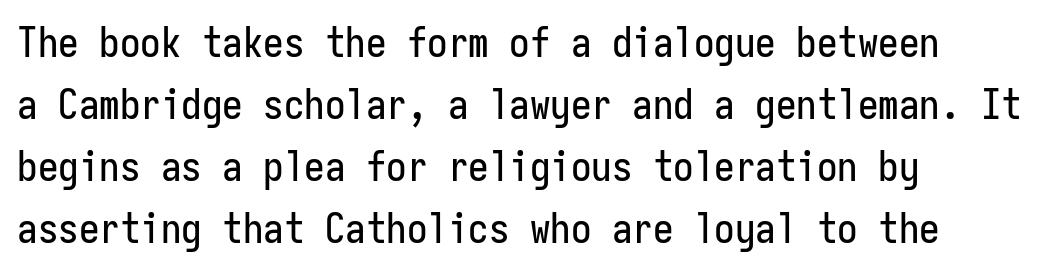
Q: Is the text italic (slanted)? A: No, it is upright.
Q: Is the typeface a serif or a sans-serif typeface? A: Sans-serif.
Q: Is the text underlined? A: No.
Q: How is the paragraph aligned? A: Left-aligned.
Q: Is the spacing between letters normal or unusually wide? A: Normal.
Q: Is the spacing between lines tight, normal or loose? A: Normal.
Q: Width (condensed, normal, or wide)? A: Condensed.
Q: Stroke contrast? A: Low.
Q: x-height? A: Medium.
Q: Monospaced? A: Yes.
